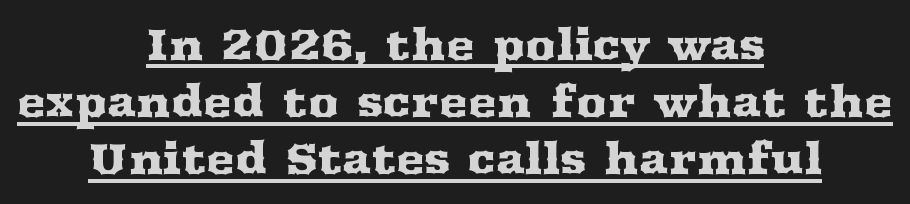
Students, note that the glyphs here touch the page at normal intervals. Letterform terminals end in serifs throughout the passage. Every row of glyphs is offset so its center matches the block's center. Character widths vary here, with narrow letters taking less room than wide ones.
